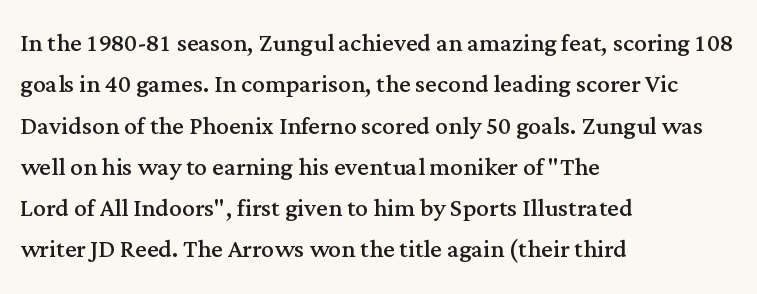
Q: Is the text bold? A: No.
Q: Is the text italic (slanted)? A: No, it is upright.
Q: Is the typeface a serif or a sans-serif typeface? A: Serif.
Q: Is the text underlined? A: No.
Q: How is the paragraph aligned? A: Left-aligned.
Q: Is the spacing between letters normal or unusually wide? A: Normal.
Q: Is the spacing between lines tight, normal or loose? A: Normal.
Q: Width (condensed, normal, or wide)? A: Normal.
Q: Stroke contrast? A: Medium.
Q: x-height? A: Medium.
Q: Monospaced? A: No.
